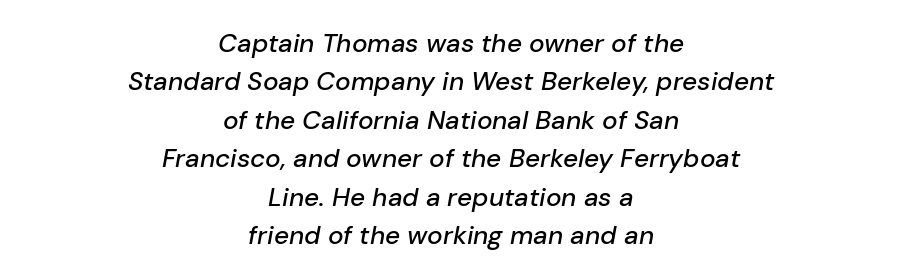
If you drew a line through each stem, it would be angled. Short note: letters normally spaced. Does the leading feel generous? No, just average. Both edges are ragged and mirror each other, which tells us the setting is centered. The passage shown is not underscored anywhere.
